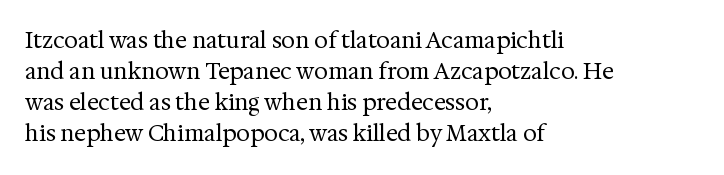
The image shows 22 px text type, upright; set left-aligned, normal line spacing (1.41x), normal letter spacing, not underlined.
